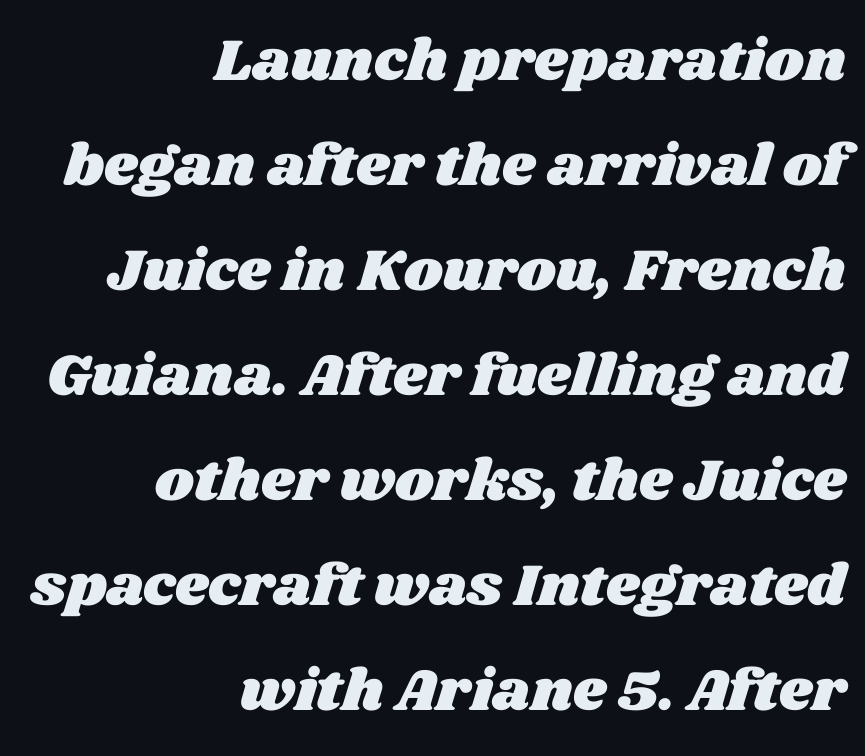
Compared with typical body copy, the letter spacing here is the same. In CSS terms this would be text-align: right. Spacing verdict: proportional, widths tailored to each character. Descender tails drop into unmarked territory.
